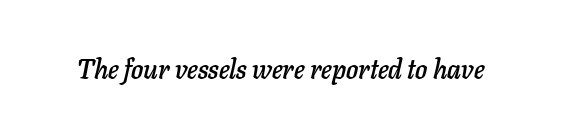
This sample uses plain, unmodified letter spacing. Has an underline been added? It has not. The letters are slanted; this is an italic face.
